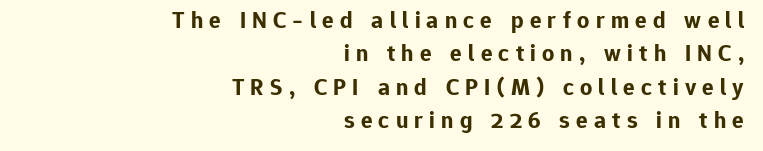
Q: Is the text bold? A: Yes.
Q: Is the text italic (slanted)? A: No, it is upright.
Q: Is the text underlined? A: No.
Q: How is the paragraph aligned? A: Right-aligned.
Q: Is the spacing between letters normal or unusually wide? A: Unusually wide.
Q: Is the spacing between lines tight, normal or loose? A: Normal.
